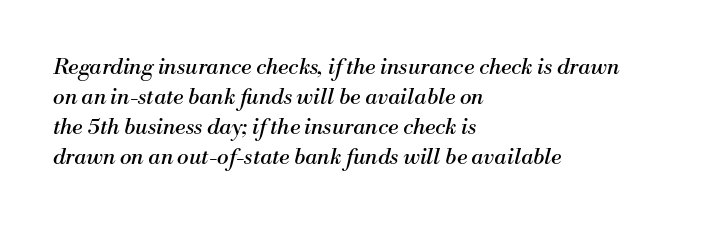
Q: Is the text bold? A: No.
Q: Is the text italic (slanted)? A: Yes, it leans right by about 13 degrees.
Q: Is the text underlined? A: No.
Q: How is the paragraph aligned? A: Left-aligned.
Q: Is the spacing between letters normal or unusually wide? A: Normal.
Q: Is the spacing between lines tight, normal or loose? A: Normal.
